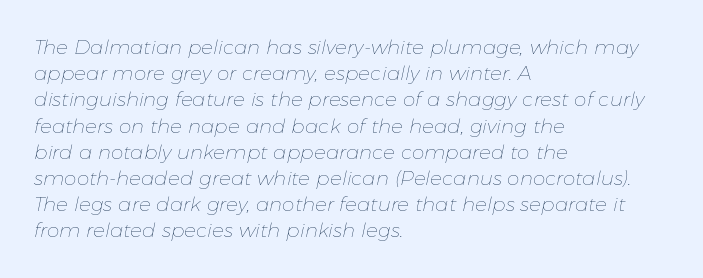
Q: Is the text bold? A: No.
Q: Is the text italic (slanted)? A: Yes, it leans right by about 11 degrees.
Q: Is the text underlined? A: No.
Q: How is the paragraph aligned? A: Left-aligned.
Q: Is the spacing between letters normal or unusually wide? A: Normal.
Q: Is the spacing between lines tight, normal or loose? A: Normal.
